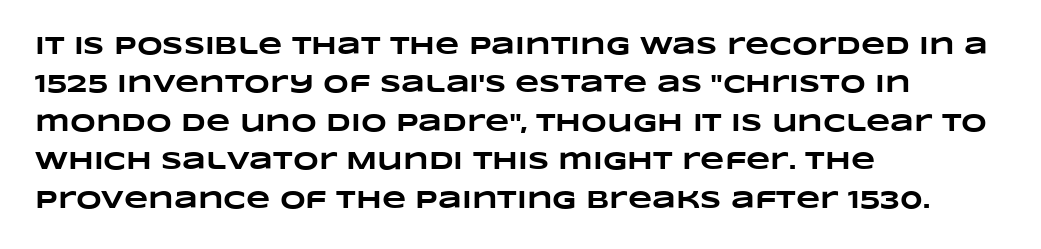
Q: Is the text bold? A: Yes.
Q: Is the text underlined? A: No.
Q: How is the paragraph aligned? A: Left-aligned.
Q: Is the spacing between letters normal or unusually wide? A: Normal.
Q: Is the spacing between lines tight, normal or loose? A: Normal.
